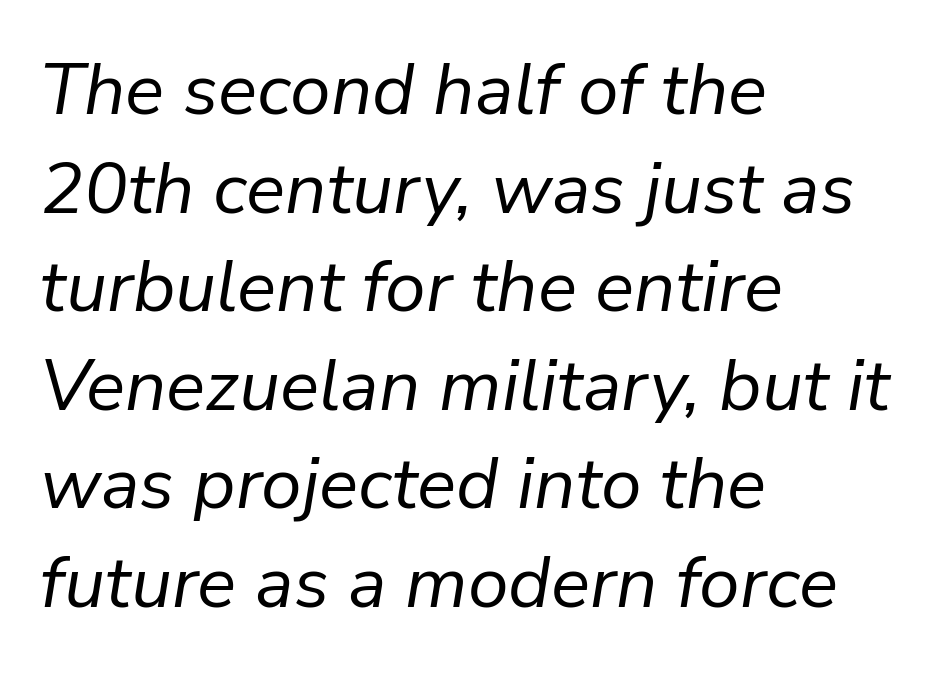
{"italic": "yes", "lean": "right", "slant_degrees": 9, "bold": "no", "weight": "regular", "width": "normal", "stroke_contrast": "low", "x_height": "medium", "monospaced": "no", "underline": "no", "align": "left", "line_spacing": "normal", "line_spacing_ratio": 1.35, "letter_spacing": "normal", "letter_spacing_em": 0.0, "glyph_px": 73}
